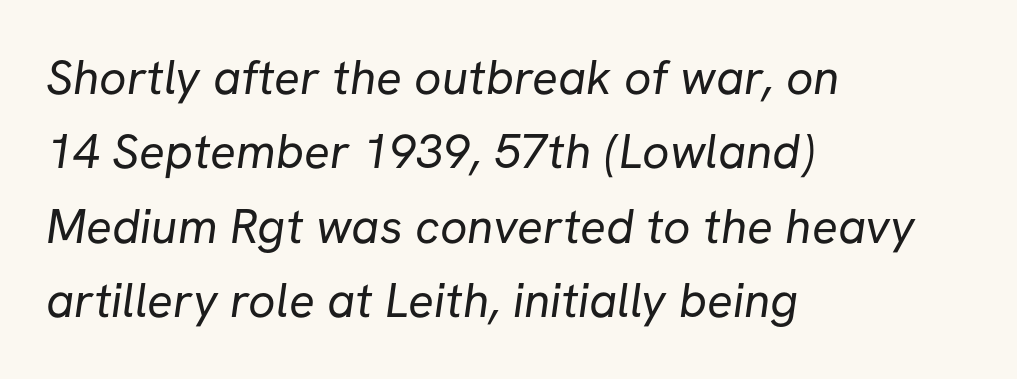
Which margin do the lines hug? The left one — the right edge is uneven. The glyphs are unaccompanied by any horizontal stroke below them. Each new line begins a customary step beneath the previous one. The passage shown is not bold in any degree. This rendering leaves character spacing at its baseline value.
